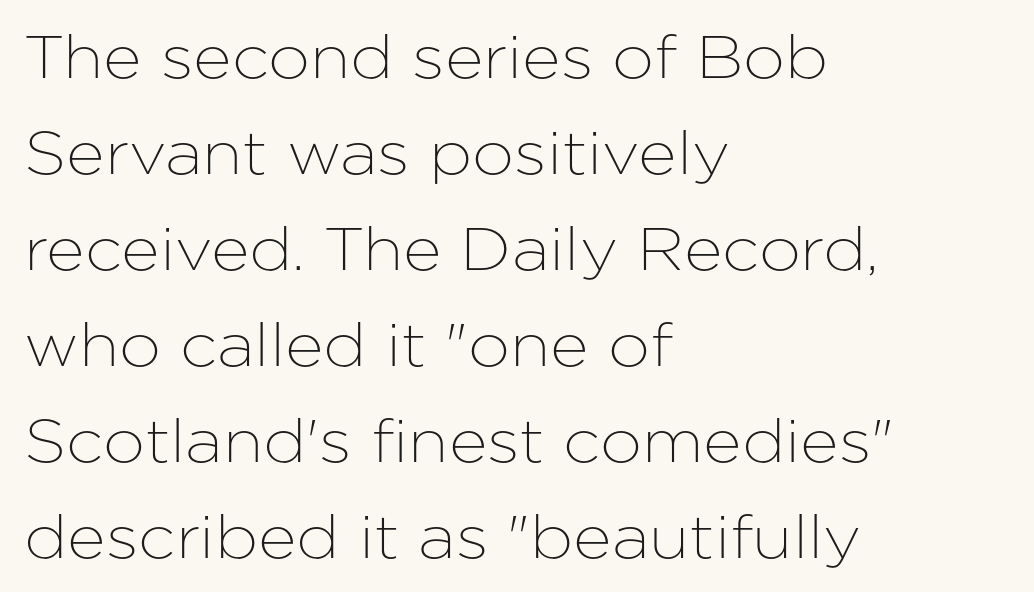
{"serif": "no", "italic": "no", "width": "normal", "stroke_contrast": "low", "x_height": "medium", "monospaced": "no", "underline": "no", "align": "left", "line_spacing": "normal", "line_spacing_ratio": 1.6, "letter_spacing": "normal", "letter_spacing_em": 0.0, "glyph_px": 60}
